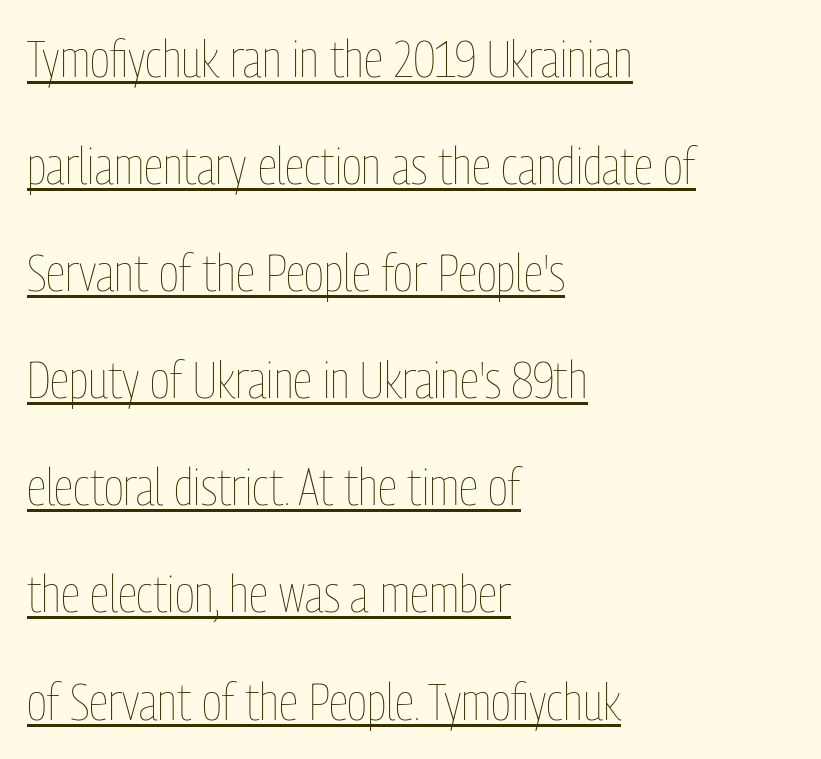
Character widths vary here, with narrow letters taking less room than wide ones. In CSS terms this would be text-align: left. The horizontal fit of the characters is conventional and even. Compared with typical paragraphs, the rows here are farther apart. Ordinary non-slanted type is in use. A light-to-regular cut is what we see here.
